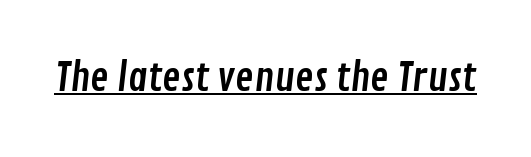
Q: Is the typeface a serif or a sans-serif typeface? A: Sans-serif.
Q: Is the text underlined? A: Yes.
Q: Is the spacing between letters normal or unusually wide? A: Normal.
Q: Width (condensed, normal, or wide)? A: Condensed.
Q: Stroke contrast? A: Low.
Q: x-height? A: Medium.
Q: Monospaced? A: No.
